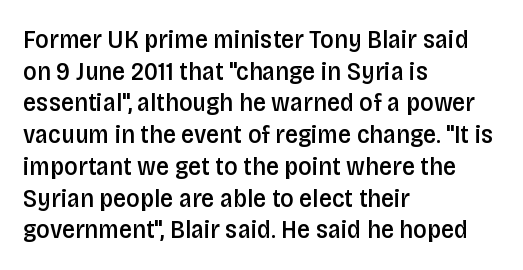
Each row of text sits above clean, open space. Typesetter's note: demi weight, one step under bold. Is the block centered? No — it sits flush against the left margin. Posture: straight, roman, zero tilt. The letterforms sit shoulder to shoulder at normal distance.
